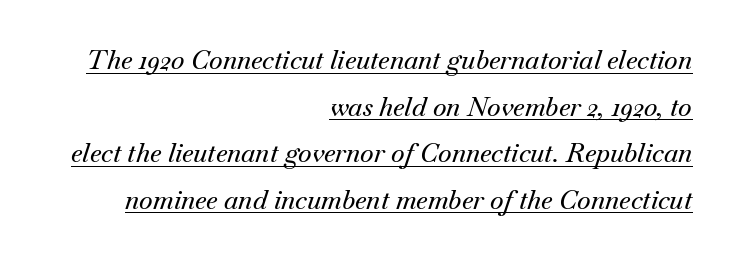
Q: Is the text italic (slanted)? A: Yes, it leans right by about 18 degrees.
Q: Is the text underlined? A: Yes.
Q: How is the paragraph aligned? A: Right-aligned.
Q: Is the spacing between letters normal or unusually wide? A: Normal.
